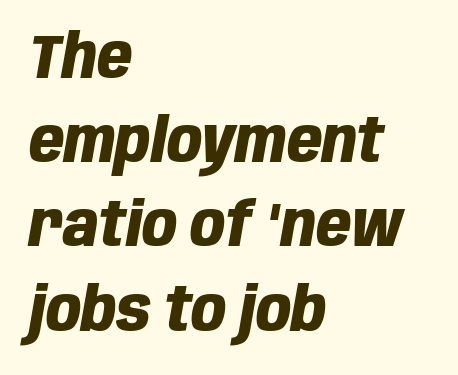
Q: Is the text bold? A: Yes.
Q: Is the text italic (slanted)? A: Yes, it leans right by about 10 degrees.
Q: Is the text underlined? A: No.
Q: How is the paragraph aligned? A: Left-aligned.
Q: Is the spacing between letters normal or unusually wide? A: Normal.
Q: Is the spacing between lines tight, normal or loose? A: Normal.
Q: Width (condensed, normal, or wide)? A: Condensed.
Q: Stroke contrast? A: Low.
Q: x-height? A: Large.
Q: Monospaced? A: No.
